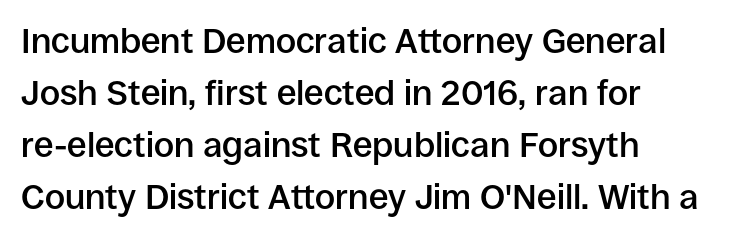
{"serif": "no", "italic": "no", "bold": "semi", "weight": "semibold", "width": "normal", "stroke_contrast": "low", "x_height": "large", "monospaced": "no", "underline": "no", "align": "left", "line_spacing": "normal", "line_spacing_ratio": 1.49, "letter_spacing": "normal", "letter_spacing_em": 0.0, "glyph_px": 35}
